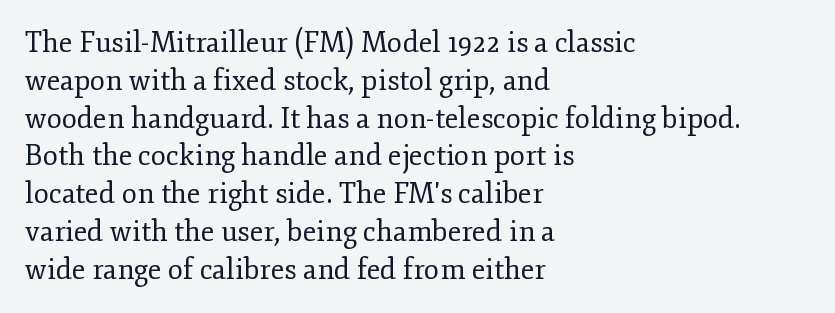
{"serif": "yes", "italic": "no", "bold": "no", "weight": "regular", "width": "normal", "stroke_contrast": "low", "x_height": "small", "monospaced": "no", "underline": "no", "align": "left", "line_spacing": "normal", "line_spacing_ratio": 1.35, "letter_spacing": "normal", "letter_spacing_em": 0.0, "glyph_px": 28}
